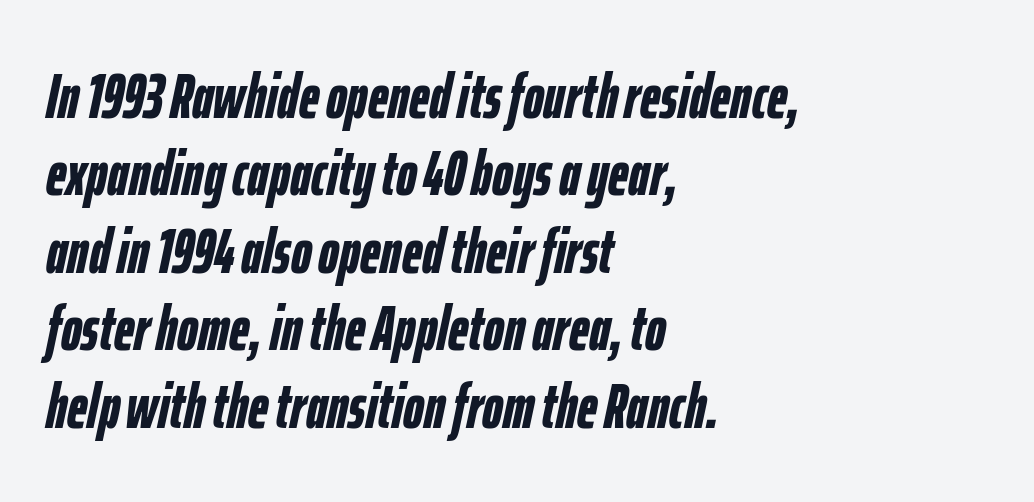
Each letter keeps its own natural width here, so spacing adapts to shape. This rendering features lettering with no underline. No extra tracking has been applied to these lines. The typesetting leans heavy: a genuine bold. Short and long lines alike share a common starting point at left. An italicized treatment has been applied to the whole sample.
